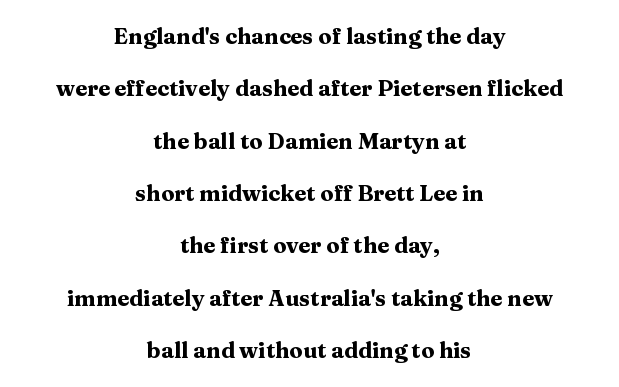
{"italic": "no", "bold": "yes", "underline": "no", "align": "center", "line_spacing": "loose", "line_spacing_ratio": 2.38, "letter_spacing": "normal", "letter_spacing_em": 0.0, "glyph_px": 22}
